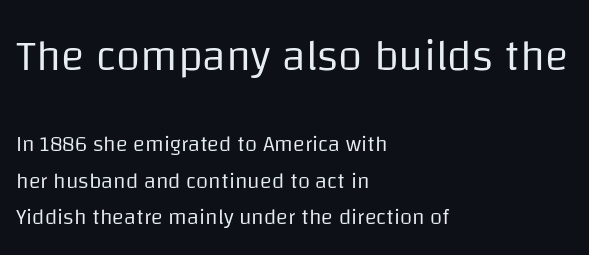
{"serif": "no", "italic": "no", "bold": "no", "weight": "regular", "width": "normal", "stroke_contrast": "low", "x_height": "large", "monospaced": "no", "underline": "no", "align": "left", "line_spacing": "normal", "line_spacing_ratio": 1.66, "letter_spacing": "normal", "letter_spacing_em": 0.0, "larger_block": "first", "size_ratio": 2.0, "glyph_px": 44}
